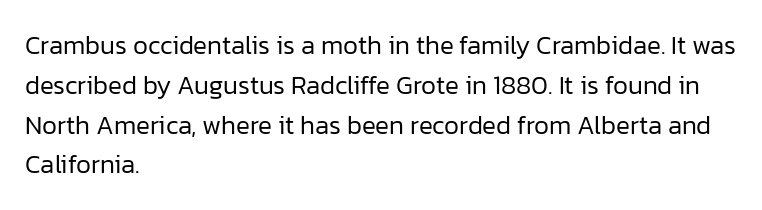
Q: Is the text bold? A: No.
Q: Is the text italic (slanted)? A: No, it is upright.
Q: Is the text underlined? A: No.
Q: How is the paragraph aligned? A: Left-aligned.
Q: Is the spacing between letters normal or unusually wide? A: Normal.
Q: Is the spacing between lines tight, normal or loose? A: Normal.
